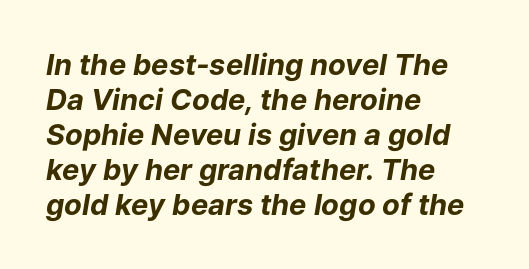
Q: Is the text bold? A: Yes.
Q: Is the text italic (slanted)? A: Yes, it leans right by about 9 degrees.
Q: Is the text underlined? A: No.
Q: How is the paragraph aligned? A: Left-aligned.
Q: Is the spacing between letters normal or unusually wide? A: Normal.
Q: Width (condensed, normal, or wide)? A: Normal.
Q: Stroke contrast? A: Low.
Q: x-height? A: Medium.
Q: Monospaced? A: No.
